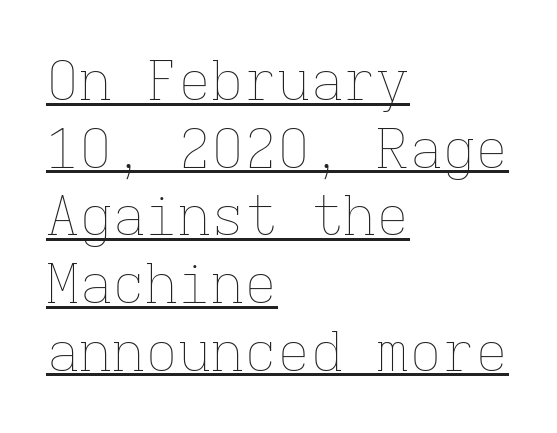
Tall strokes in this sample are plumb rather than angled. Do the characters align in a grid? Yes, the font is monospaced. Descenders here cross a horizontal rule under the line. Vertical stems look standard width or narrower in stroke.
